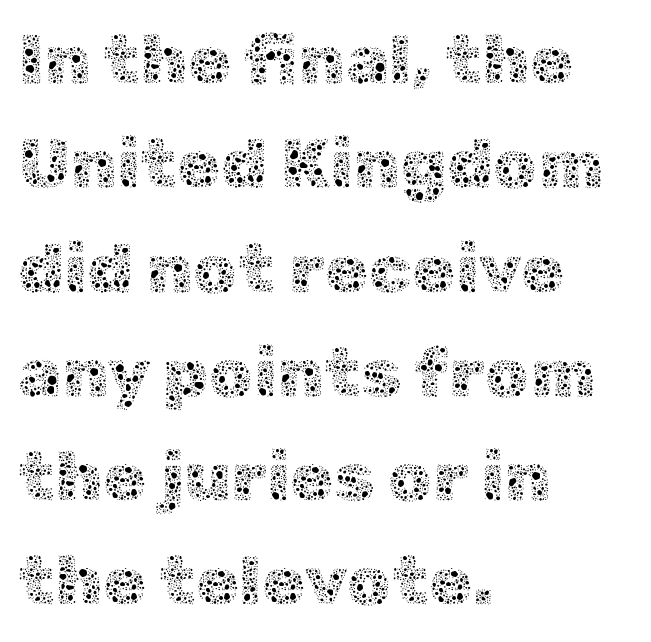
Successive baselines arrive at the customary interval. In terms of posture, this sample is upright. A light-to-regular cut is what we see here. Do the characters align in a grid? No, the font is proportional. This sample is left-justified, so line endings fall wherever the words run out.
